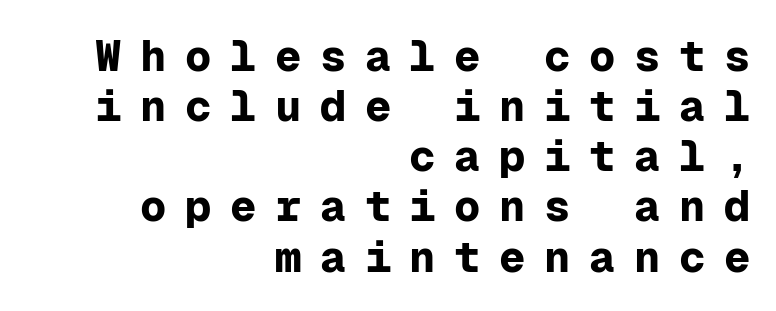
A clean baseline with only descenders dipping below it. In terms of posture, this sample is upright. You could count columns in this text — the font is strictly monospaced. The text block is weighted toward the right margin, trailing off unevenly leftward. In terms of weight, the rendering is a true, heavy bold.
